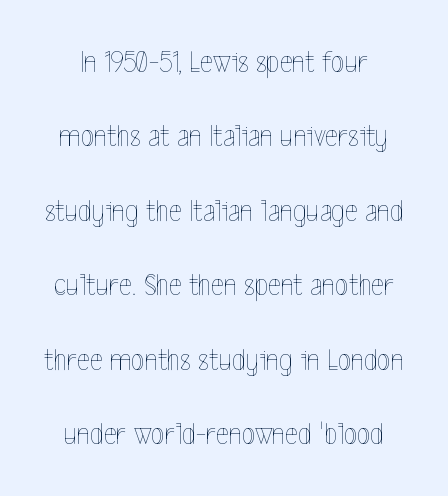
The image shows 31 px thin, condensed type, upright; set loose line spacing (2.4x), normal letter spacing, not underlined; a medium x-height.
